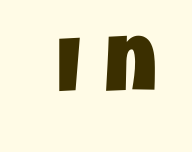
The foot of each line stays bare and open. Grotesque or geometric, the face here clearly has no serifs. Think of a printed novel: that variable character pitch is what you see here. A typesetter would call this heavily tracked-out type.
